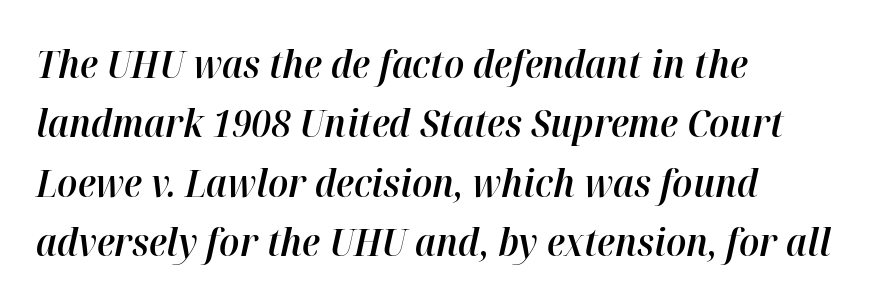
{"italic": "yes", "lean": "right", "slant_degrees": 12, "bold": "semi", "weight": "semibold", "width": "normal", "stroke_contrast": "high", "x_height": "medium", "monospaced": "no", "underline": "no", "align": "left", "line_spacing": "normal", "line_spacing_ratio": 1.52, "letter_spacing": "normal", "letter_spacing_em": 0.0, "glyph_px": 39}
